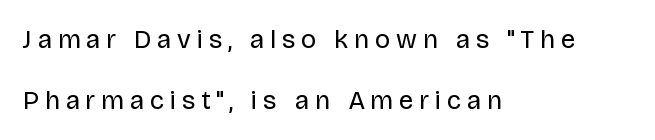
{"italic": "no", "bold": "no", "underline": "no", "align": "left", "line_spacing": "loose", "line_spacing_ratio": 2.34, "letter_spacing": "wide", "letter_spacing_em": 0.22, "glyph_px": 26}
